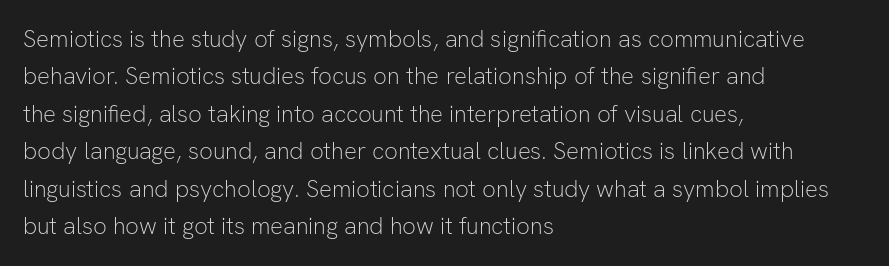
Evenly set lines give the paragraph a standard silhouette. Here the glyphs are tracked normally, forming tight word shapes. Rule under the text: the space is simply empty. Italic? Not at all — the glyphs are vertical. These glyphs show unthickened strokes, regular width or finer.
